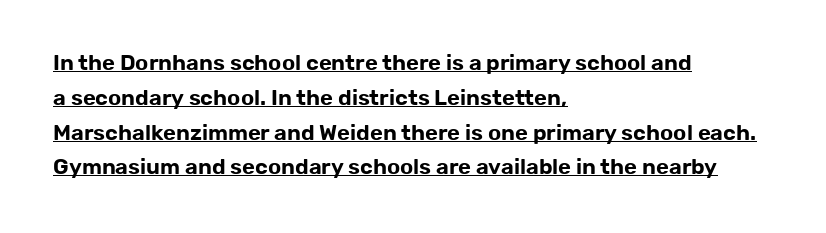
The image shows 22 px text type, upright; set left-aligned, normal line spacing (1.58x), normal letter spacing, underlined.
